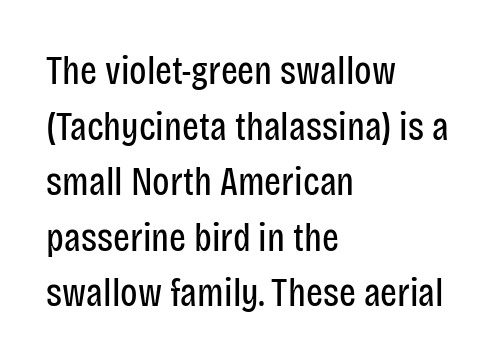
Posture: straight, roman, zero tilt. Which margin do the lines hug? The left one — the right edge is uneven. Anything drawn beneath the words? Only blank space. Counters stay open thanks to moderate or lighter strokes. Here the designer chose a conventional face with non-uniform glyph widths.
